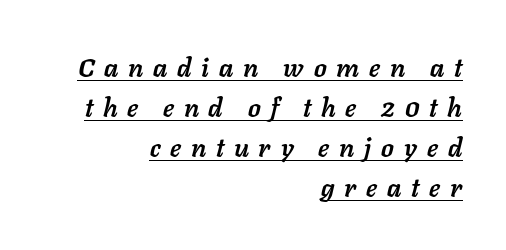
The image shows 26 px bold type, italic (leaning right); set right-aligned, normal line spacing (1.54x), unusually wide letter spacing (+0.38 em), underlined.
